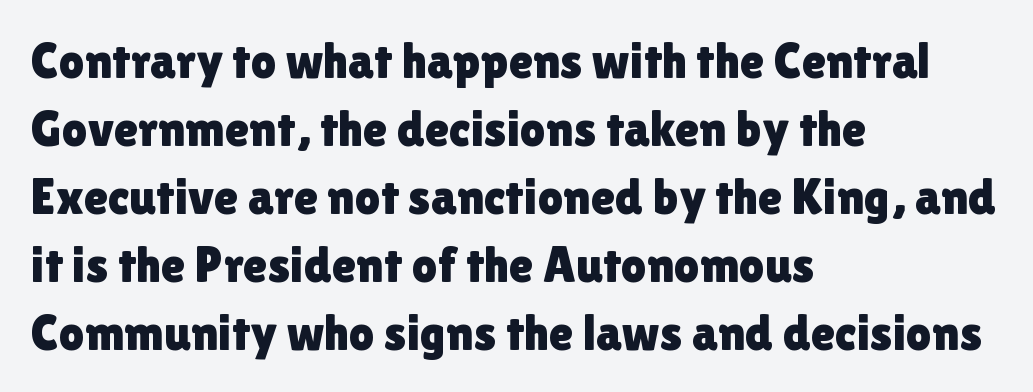
Q: Is the text italic (slanted)? A: No, it is upright.
Q: Is the typeface a serif or a sans-serif typeface? A: Sans-serif.
Q: Is the text underlined? A: No.
Q: How is the paragraph aligned? A: Left-aligned.
Q: Is the spacing between letters normal or unusually wide? A: Normal.
Q: Is the spacing between lines tight, normal or loose? A: Normal.
Q: Width (condensed, normal, or wide)? A: Normal.
Q: x-height? A: Medium.
Q: Monospaced? A: No.
